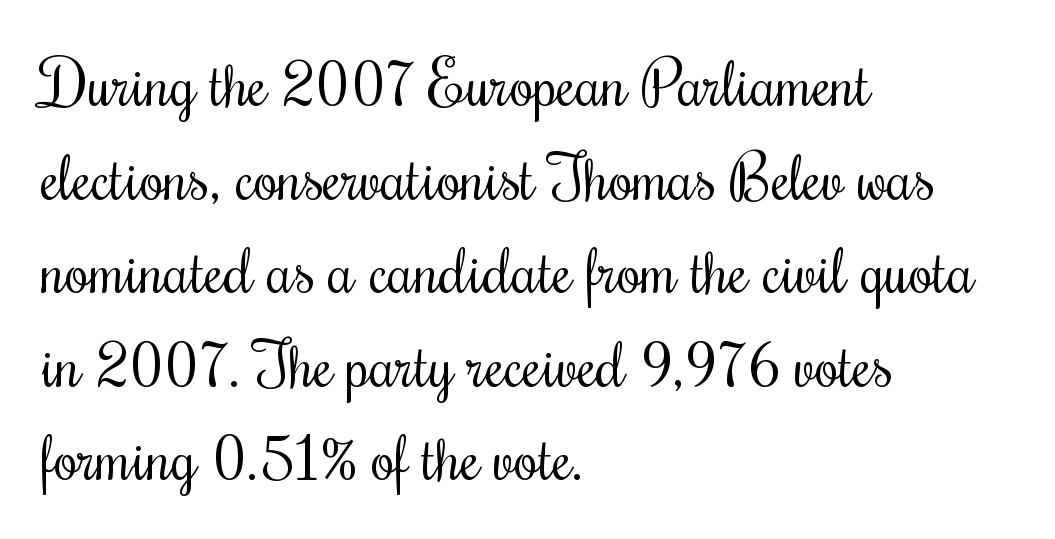
Q: Is the text bold? A: No.
Q: Is the text italic (slanted)? A: Yes.
Q: Is the typeface a serif or a sans-serif typeface? A: Serif.
Q: Is the text underlined? A: No.
Q: How is the paragraph aligned? A: Left-aligned.
Q: Is the spacing between letters normal or unusually wide? A: Normal.
Q: Is the spacing between lines tight, normal or loose? A: Normal.
Q: Width (condensed, normal, or wide)? A: Condensed.
Q: Stroke contrast? A: Medium.
Q: x-height? A: Small.
Q: Monospaced? A: No.
